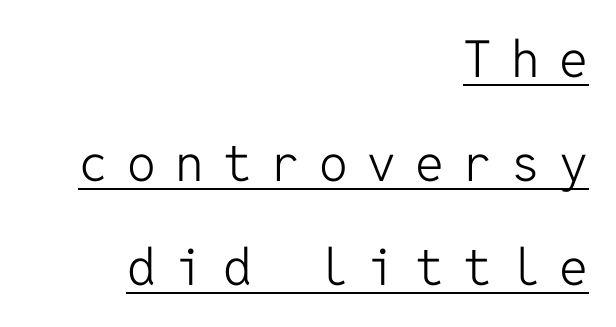
Q: Is the text bold? A: No.
Q: Is the text italic (slanted)? A: No, it is upright.
Q: Is the typeface a serif or a sans-serif typeface? A: Sans-serif.
Q: Is the text underlined? A: Yes.
Q: How is the paragraph aligned? A: Right-aligned.
Q: Is the spacing between letters normal or unusually wide? A: Unusually wide.
Q: Is the spacing between lines tight, normal or loose? A: Loose.
Q: Width (condensed, normal, or wide)? A: Normal.
Q: Stroke contrast? A: Low.
Q: x-height? A: Medium.
Q: Monospaced? A: Yes.
